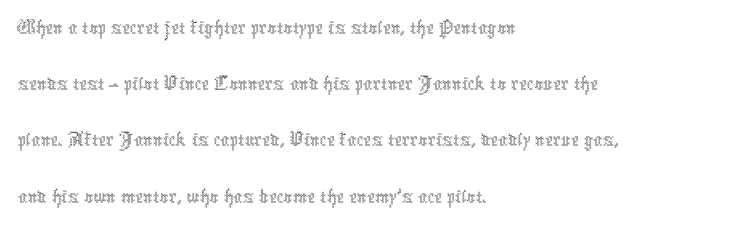
The glyphs are unaccompanied by any horizontal stroke below them. Proportional: the letters do not fall into vertical columns. The letterforms sit at book weight or below. Spacing between characters is what you'd get straight out of the box.
